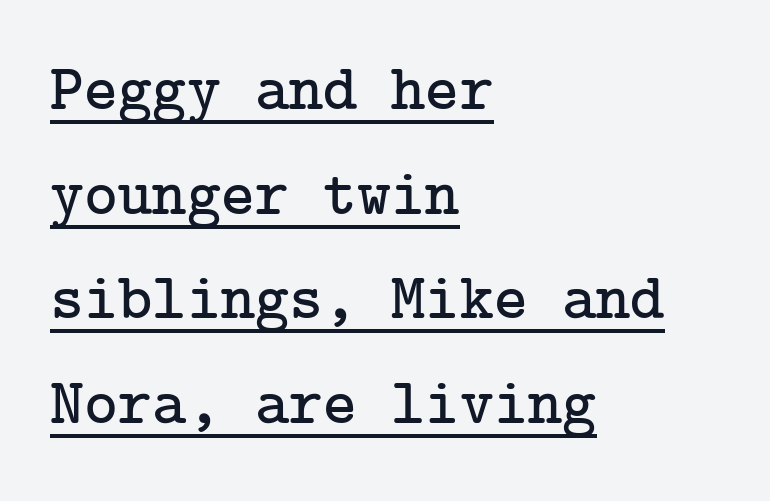
{"serif": "yes", "italic": "no", "width": "normal", "stroke_contrast": "low", "x_height": "medium", "underline": "yes", "align": "left", "line_spacing": "normal", "line_spacing_ratio": 1.61, "letter_spacing": "normal", "letter_spacing_em": 0.0, "glyph_px": 65}
